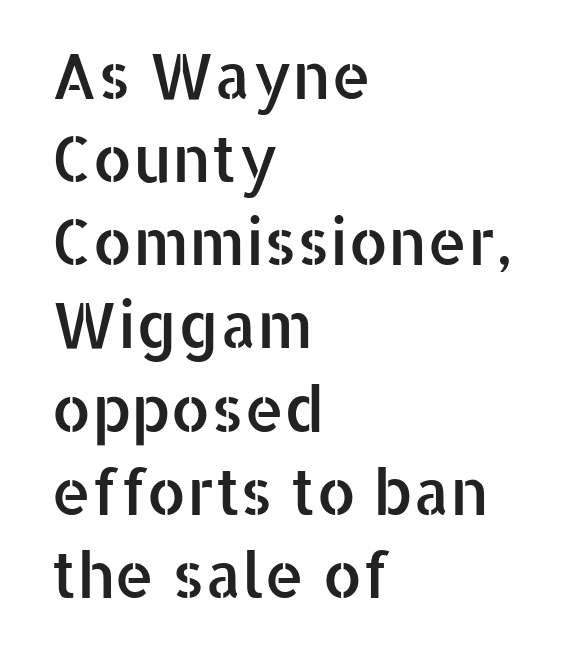
{"serif": "no", "italic": "no", "width": "normal", "stroke_contrast": "low", "x_height": "medium", "monospaced": "no", "underline": "no", "align": "left", "line_spacing": "normal", "line_spacing_ratio": 1.32, "letter_spacing": "normal", "letter_spacing_em": 0.0, "glyph_px": 63}
